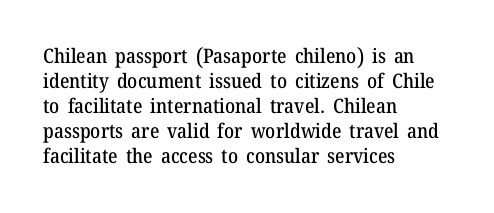
{"italic": "no", "underline": "no", "align": "left", "line_spacing": "normal", "line_spacing_ratio": 1.25, "letter_spacing": "normal", "letter_spacing_em": 0.0, "glyph_px": 20}
